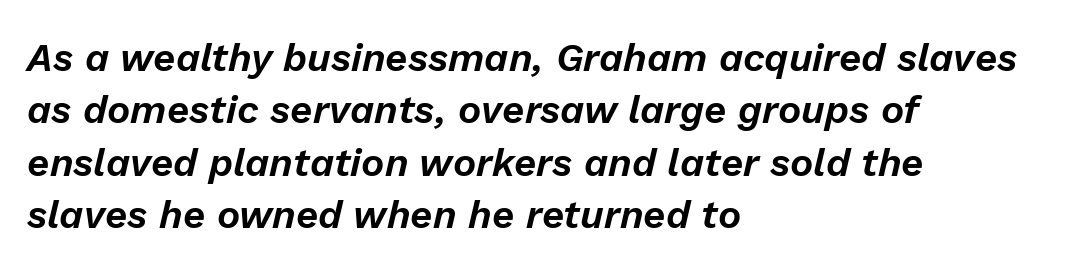
Q: Is the text italic (slanted)? A: Yes, it leans right by about 13 degrees.
Q: Is the text underlined? A: No.
Q: How is the paragraph aligned? A: Left-aligned.
Q: Is the spacing between letters normal or unusually wide? A: Normal.
Q: Is the spacing between lines tight, normal or loose? A: Normal.
Q: Width (condensed, normal, or wide)? A: Normal.
Q: Stroke contrast? A: Low.
Q: x-height? A: Medium.
Q: Monospaced? A: No.
